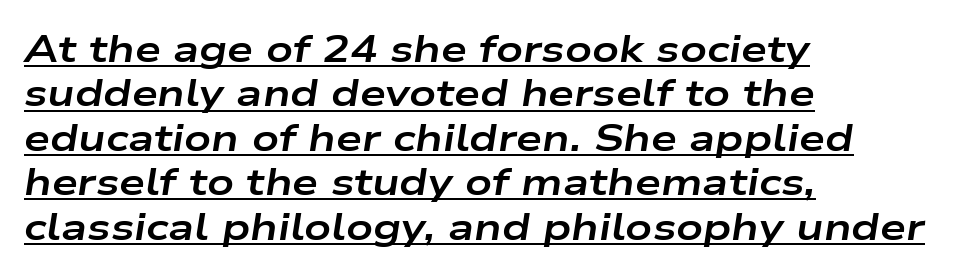
Each line of the rendering has a horizontal stroke beneath the glyphs. Pretty heavy lettering here — definitely bold. An italicized treatment has been applied to the whole sample. Every row of glyphs begins at an identical x-position on the left. Nobody touched the tracking dial on this one.
